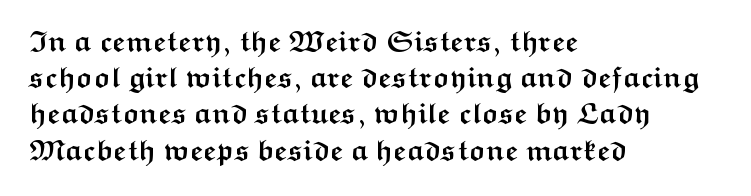
Q: Is the text bold? A: Yes.
Q: Is the text italic (slanted)? A: No, it is upright.
Q: Is the typeface a serif or a sans-serif typeface? A: Sans-serif.
Q: Is the text underlined? A: No.
Q: How is the paragraph aligned? A: Left-aligned.
Q: Is the spacing between letters normal or unusually wide? A: Normal.
Q: Is the spacing between lines tight, normal or loose? A: Normal.
Q: Width (condensed, normal, or wide)? A: Wide.
Q: Stroke contrast? A: Medium.
Q: x-height? A: Medium.
Q: Monospaced? A: No.
